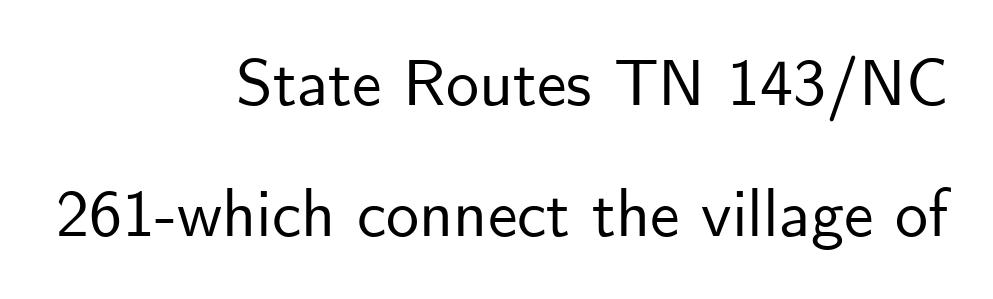
{"serif": "no", "italic": "no", "width": "normal", "stroke_contrast": "low", "x_height": "small", "monospaced": "no", "underline": "no", "align": "right", "line_spacing": "loose", "line_spacing_ratio": 1.99, "letter_spacing": "normal", "letter_spacing_em": 0.0, "glyph_px": 66}
